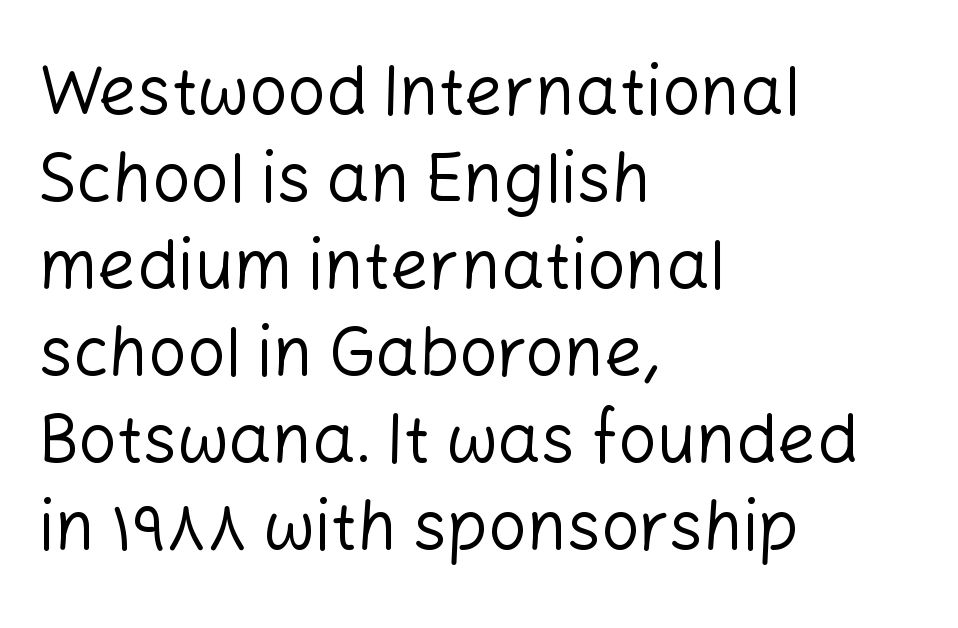
{"serif": "no", "italic": "no", "bold": "no", "weight": "regular", "width": "normal", "stroke_contrast": "low", "x_height": "medium", "monospaced": "no", "underline": "no", "align": "left", "line_spacing": "normal", "line_spacing_ratio": 1.28, "letter_spacing": "normal", "letter_spacing_em": 0.0, "glyph_px": 68}
